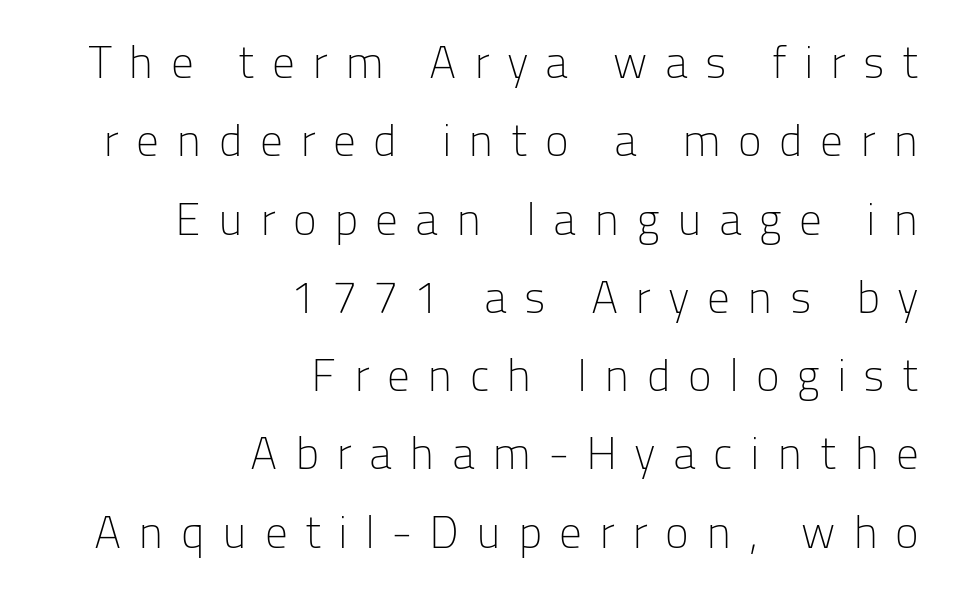
{"serif": "no", "italic": "no", "bold": "no", "weight": "light", "width": "normal", "stroke_contrast": "low", "x_height": "medium", "monospaced": "no", "underline": "no", "align": "right", "line_spacing_ratio": 1.74, "letter_spacing": "wide", "letter_spacing_em": 0.38, "glyph_px": 45}
